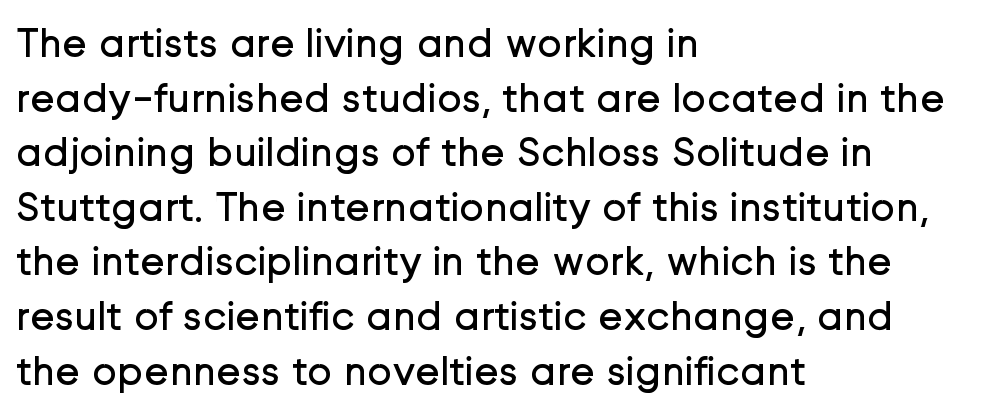
These lines stack with their left ends in a neat column. Is the stroke heavy? The answer is a plain regular-or-lighter. To sum up the face: it is a sans, with no serifs. A typesetter would call this proportional, since set widths differ per character.
